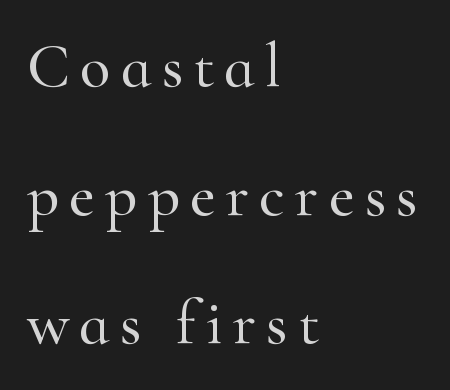
This sample trades compactness for vertical openness between lines. If you drew a ruler down the left edge, every line would touch it. These lines are rendered in a variable-pitch font. Characters remain perfectly vertical along every line. Honestly, there is no underline to notice here at all. This sample uses a serif face.
